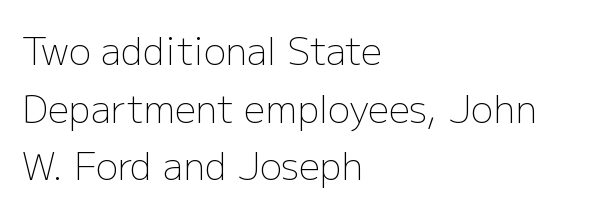
The image shows 37 px light sans-serif type, upright; set left-aligned, normal line spacing (1.56x), normal letter spacing, not underlined; low stroke contrast and a medium x-height.
